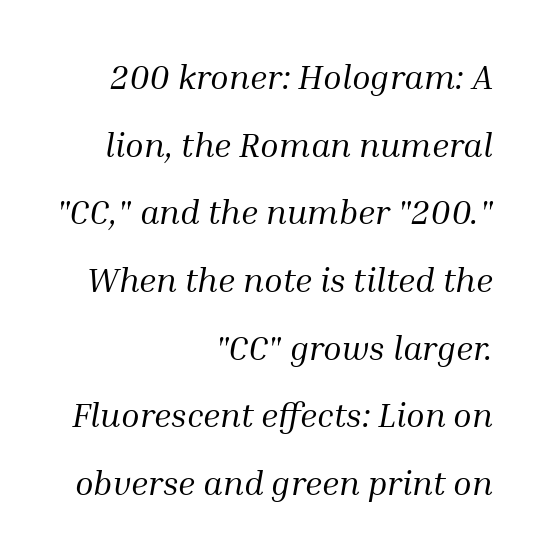
Q: Is the text bold? A: No.
Q: Is the text italic (slanted)? A: Yes, it leans right by about 10 degrees.
Q: Is the typeface a serif or a sans-serif typeface? A: Serif.
Q: Is the text underlined? A: No.
Q: How is the paragraph aligned? A: Right-aligned.
Q: Is the spacing between letters normal or unusually wide? A: Normal.
Q: Is the spacing between lines tight, normal or loose? A: Loose.
Q: Width (condensed, normal, or wide)? A: Normal.
Q: Stroke contrast? A: Medium.
Q: x-height? A: Medium.
Q: Monospaced? A: No.
